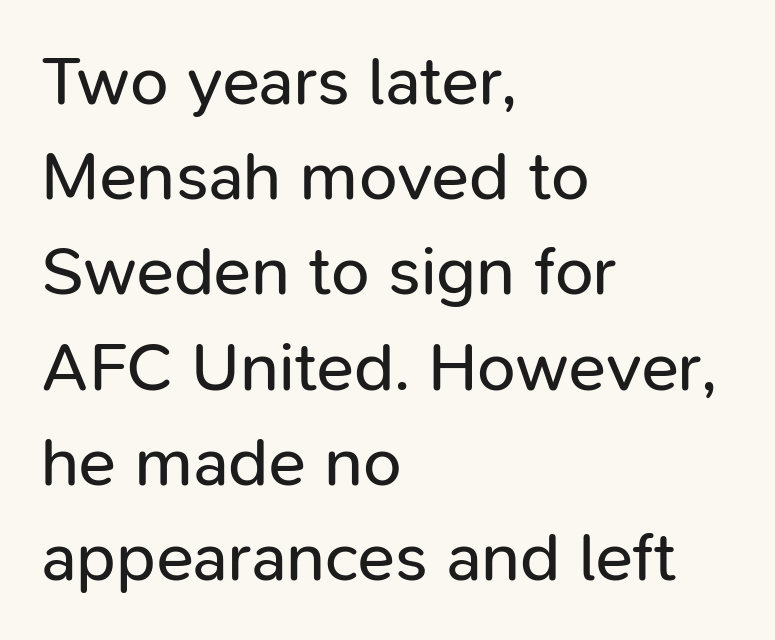
This sample uses plain, unmodified letter spacing. Ordinary non-slanted type is in use. Each stroke keeps to a modest, everyday thickness or less. Each new line begins a customary step beneath the previous one. Nobody drew a line under any word here.
